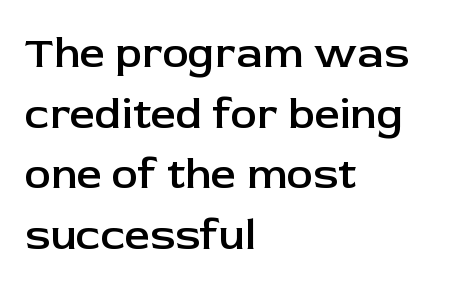
Q: Is the text bold? A: Semi-bold.
Q: Is the text italic (slanted)? A: No, it is upright.
Q: Is the typeface a serif or a sans-serif typeface? A: Sans-serif.
Q: Is the text underlined? A: No.
Q: How is the paragraph aligned? A: Left-aligned.
Q: Is the spacing between letters normal or unusually wide? A: Normal.
Q: Is the spacing between lines tight, normal or loose? A: Normal.
Q: Width (condensed, normal, or wide)? A: Normal.
Q: Stroke contrast? A: Low.
Q: x-height? A: Medium.
Q: Monospaced? A: No.
